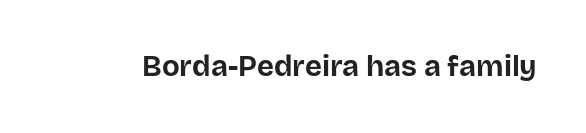
Q: Is the text bold? A: Yes.
Q: Is the text italic (slanted)? A: No, it is upright.
Q: Is the typeface a serif or a sans-serif typeface? A: Sans-serif.
Q: Is the text underlined? A: No.
Q: Is the spacing between letters normal or unusually wide? A: Normal.
Q: Width (condensed, normal, or wide)? A: Normal.
Q: Stroke contrast? A: Low.
Q: x-height? A: Large.
Q: Monospaced? A: No.
